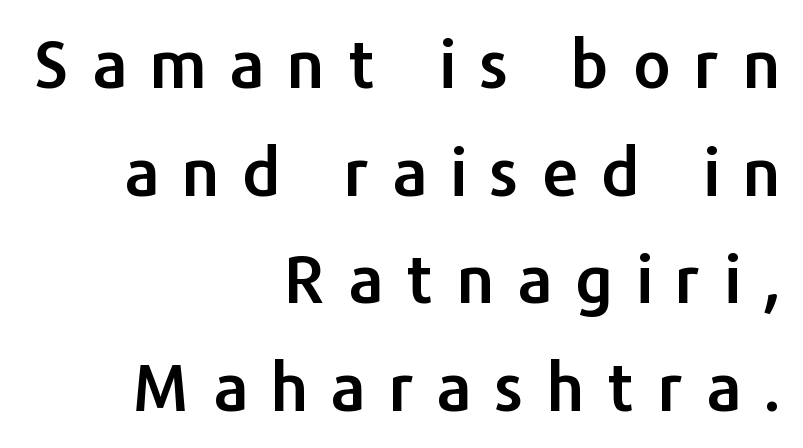
Q: Is the text italic (slanted)? A: No, it is upright.
Q: Is the typeface a serif or a sans-serif typeface? A: Sans-serif.
Q: Is the text underlined? A: No.
Q: How is the paragraph aligned? A: Right-aligned.
Q: Is the spacing between letters normal or unusually wide? A: Unusually wide.
Q: Is the spacing between lines tight, normal or loose? A: Normal.
Q: Width (condensed, normal, or wide)? A: Normal.
Q: Stroke contrast? A: Low.
Q: x-height? A: Medium.
Q: Monospaced? A: No.
